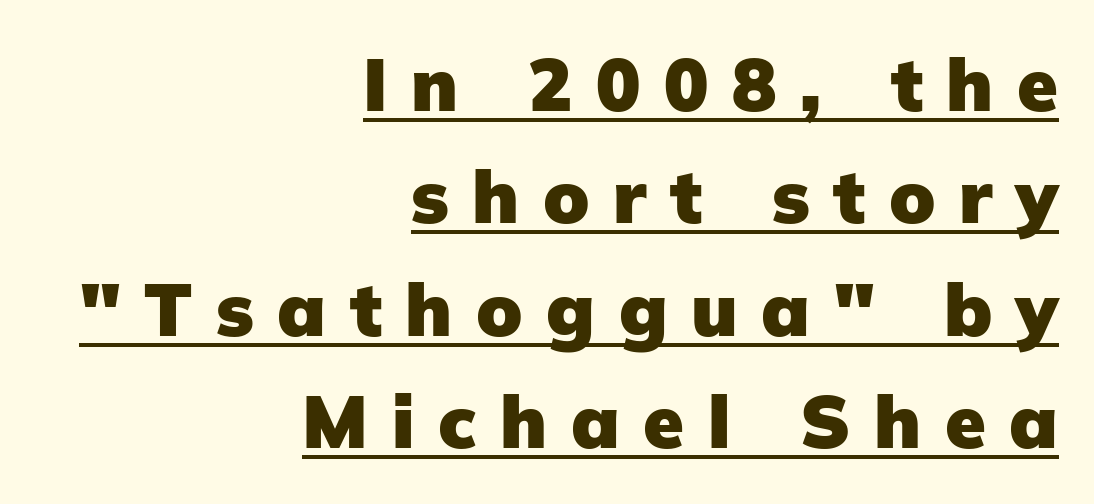
The image shows 74 px heavy sans-serif type, upright; set right-aligned, normal line spacing (1.52x), unusually wide letter spacing (+0.32 em), underlined; low stroke contrast and a medium x-height.
